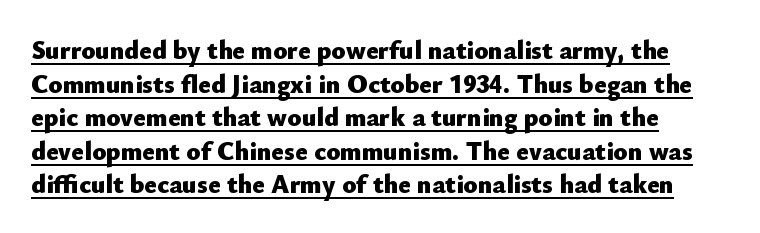
Q: Is the text bold? A: Yes.
Q: Is the text italic (slanted)? A: No, it is upright.
Q: Is the text underlined? A: Yes.
Q: How is the paragraph aligned? A: Left-aligned.
Q: Is the spacing between letters normal or unusually wide? A: Normal.
Q: Is the spacing between lines tight, normal or loose? A: Normal.
